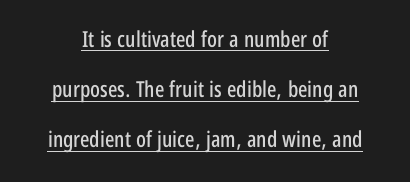
{"italic": "no", "underline": "yes", "align": "center", "line_spacing": "loose", "line_spacing_ratio": 2.28, "letter_spacing": "normal", "letter_spacing_em": 0.0, "glyph_px": 22}
